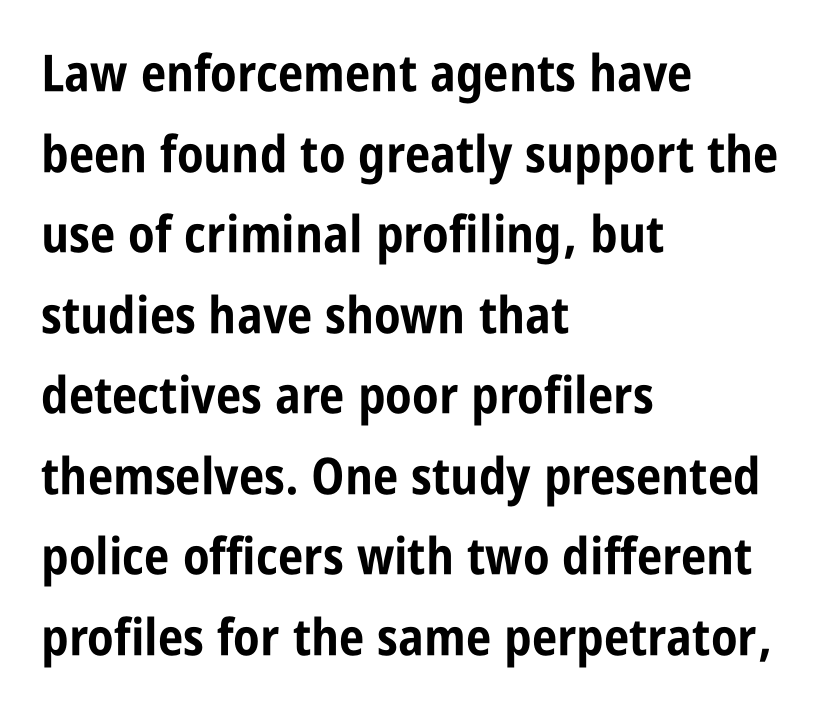
{"serif": "no", "italic": "no", "bold": "yes", "weight": "bold", "width": "condensed", "stroke_contrast": "low", "x_height": "large", "monospaced": "no", "underline": "no", "align": "left", "line_spacing": "normal", "line_spacing_ratio": 1.58, "letter_spacing": "normal", "letter_spacing_em": 0.0, "glyph_px": 51}
